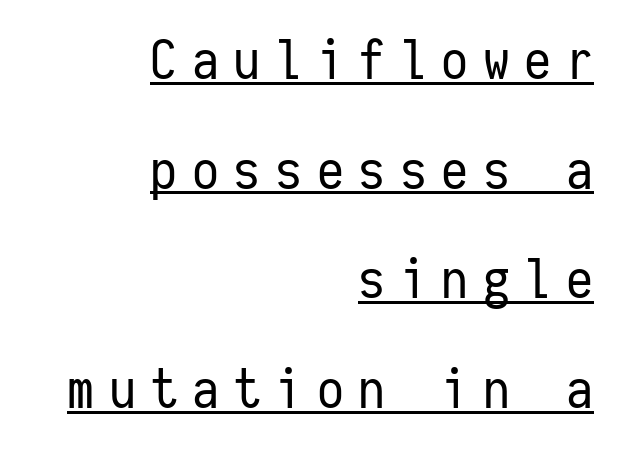
The letters stand upright; this is a roman face. Layout note: lines flush right. The text was rendered using a sans face with plain stroke endings. Each letter, wide or thin by design, is forced into the same width here.
